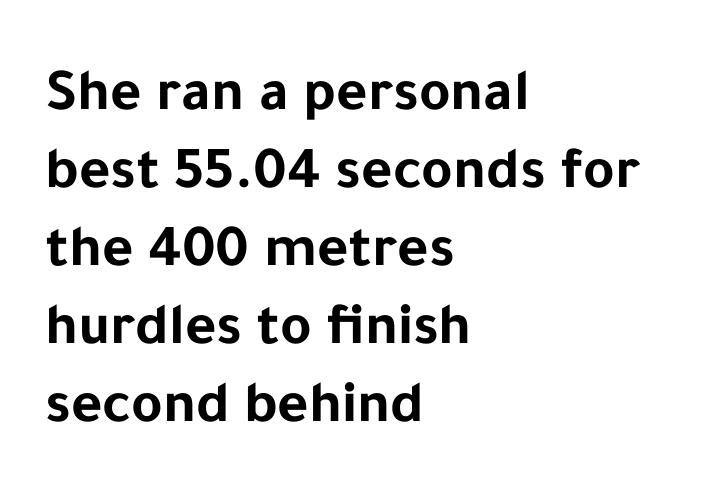
Q: Is the text bold? A: Yes.
Q: Is the text italic (slanted)? A: No, it is upright.
Q: Is the typeface a serif or a sans-serif typeface? A: Sans-serif.
Q: Is the text underlined? A: No.
Q: How is the paragraph aligned? A: Left-aligned.
Q: Is the spacing between letters normal or unusually wide? A: Normal.
Q: Is the spacing between lines tight, normal or loose? A: Normal.
Q: Width (condensed, normal, or wide)? A: Normal.
Q: Stroke contrast? A: Low.
Q: x-height? A: Medium.
Q: Monospaced? A: No.
